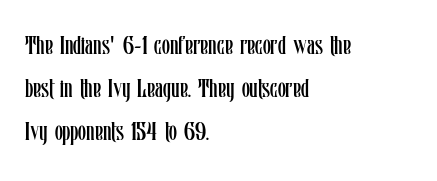
Q: Is the text bold? A: No.
Q: Is the text italic (slanted)? A: No, it is upright.
Q: Is the text underlined? A: No.
Q: How is the paragraph aligned? A: Left-aligned.
Q: Is the spacing between letters normal or unusually wide? A: Normal.
Q: Is the spacing between lines tight, normal or loose? A: Normal.
